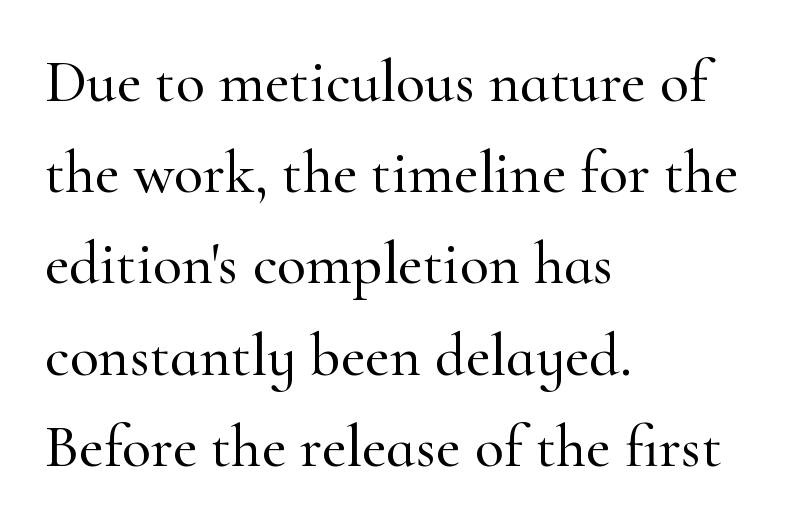
The image shows 60 px serif type, upright; set left-aligned, normal line spacing (1.52x), normal letter spacing, not underlined; high stroke contrast and a small x-height.
